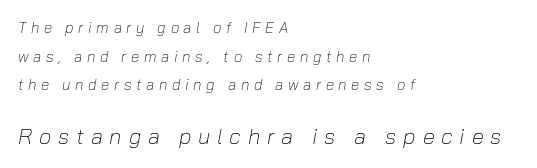
The image shows 22 px text type, italic (leaning right); set left-aligned, loose line spacing (1.91x), unusually wide letter spacing (+0.31 em), not underlined; the second (bottom) block is 1.47x larger.
